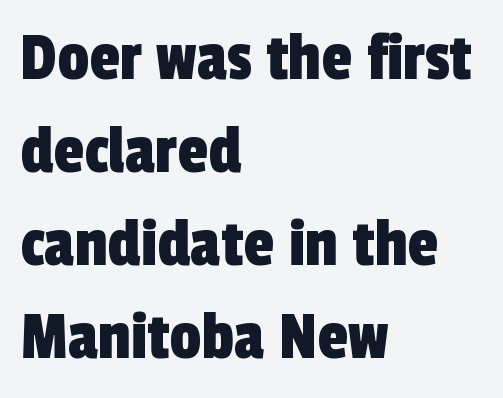
Q: Is the typeface a serif or a sans-serif typeface? A: Sans-serif.
Q: Is the text underlined? A: No.
Q: How is the paragraph aligned? A: Left-aligned.
Q: Is the spacing between letters normal or unusually wide? A: Normal.
Q: Is the spacing between lines tight, normal or loose? A: Normal.
Q: Width (condensed, normal, or wide)? A: Condensed.
Q: x-height? A: Medium.
Q: Monospaced? A: No.
